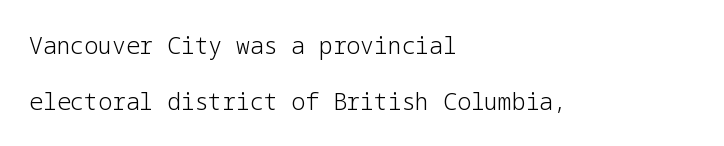
The image shows 23 px text type, upright; set left-aligned, loose line spacing (2.43x), normal letter spacing, not underlined.
